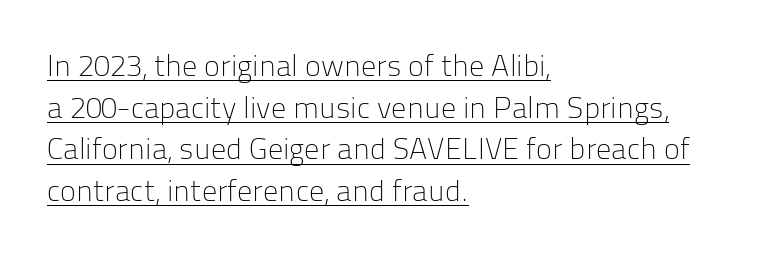
Q: Is the text bold? A: No.
Q: Is the text italic (slanted)? A: No, it is upright.
Q: Is the typeface a serif or a sans-serif typeface? A: Sans-serif.
Q: Is the text underlined? A: Yes.
Q: How is the paragraph aligned? A: Left-aligned.
Q: Is the spacing between letters normal or unusually wide? A: Normal.
Q: Is the spacing between lines tight, normal or loose? A: Normal.
Q: Width (condensed, normal, or wide)? A: Normal.
Q: Stroke contrast? A: Low.
Q: x-height? A: Medium.
Q: Monospaced? A: No.
